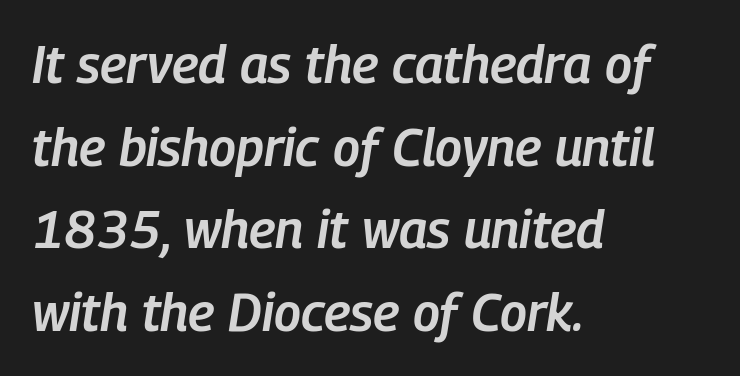
Short note: letters normally spaced. In terms of posture, this sample is oblique. Proportional: the letters do not fall into vertical columns. Line beginnings align vertically; line endings do not. Set as a demibold, roughly 600 on the weight scale. Compared with typical paragraphs, the rows here are spaced about the same.
